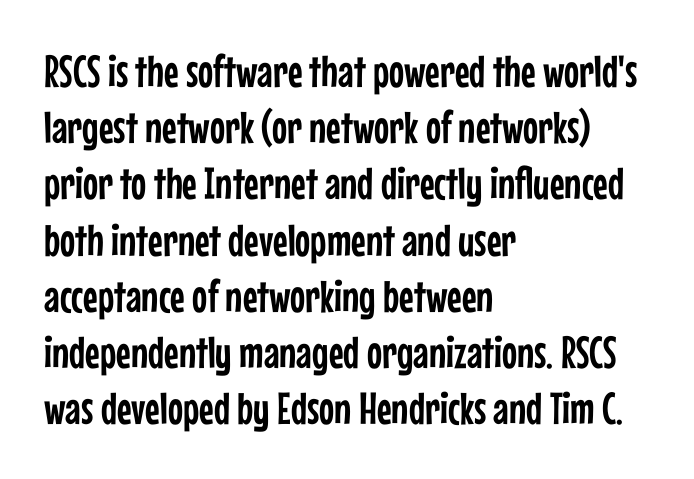
{"serif": "no", "italic": "no", "width": "condensed", "stroke_contrast": "low", "x_height": "medium", "monospaced": "no", "underline": "no", "align": "left", "line_spacing": "normal", "line_spacing_ratio": 1.25, "letter_spacing": "normal", "letter_spacing_em": 0.0, "glyph_px": 45}
